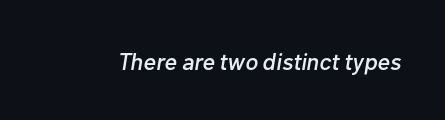
The image shows 24 px text type, italic (leaning right); set normal letter spacing, not underlined.
